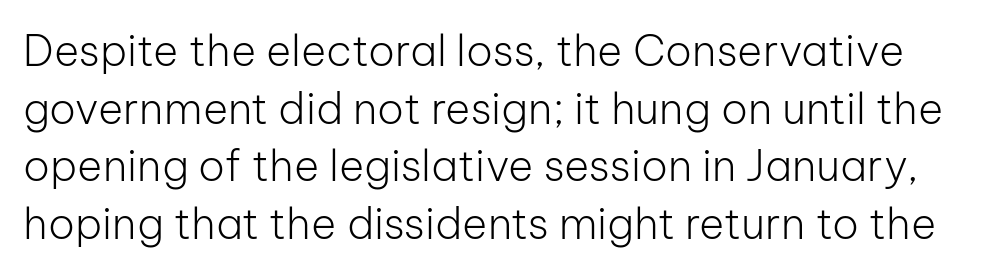
{"serif": "no", "italic": "no", "bold": "no", "weight": "light", "width": "normal", "stroke_contrast": "low", "x_height": "medium", "monospaced": "no", "underline": "no", "line_spacing": "normal", "line_spacing_ratio": 1.34, "letter_spacing": "normal", "letter_spacing_em": 0.0, "glyph_px": 43}
